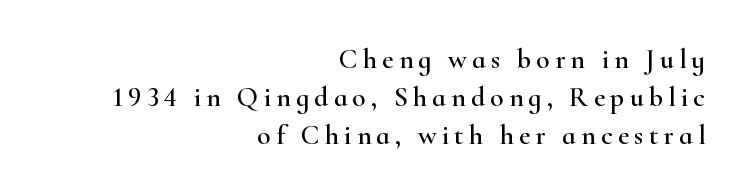
Q: Is the text italic (slanted)? A: No, it is upright.
Q: Is the typeface a serif or a sans-serif typeface? A: Serif.
Q: Is the text underlined? A: No.
Q: How is the paragraph aligned? A: Right-aligned.
Q: Is the spacing between lines tight, normal or loose? A: Normal.
Q: Width (condensed, normal, or wide)? A: Wide.
Q: Stroke contrast? A: High.
Q: x-height? A: Small.
Q: Monospaced? A: No.
